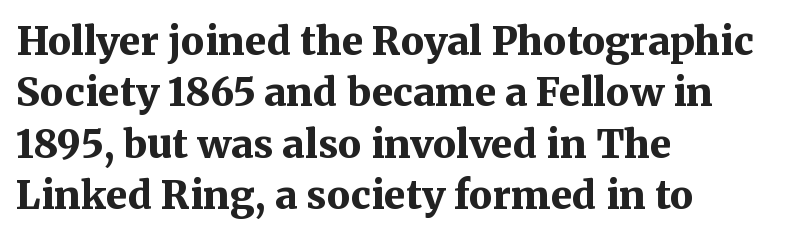
Q: Is the text bold? A: Yes.
Q: Is the text italic (slanted)? A: No, it is upright.
Q: Is the typeface a serif or a sans-serif typeface? A: Serif.
Q: Is the text underlined? A: No.
Q: How is the paragraph aligned? A: Left-aligned.
Q: Is the spacing between letters normal or unusually wide? A: Normal.
Q: Is the spacing between lines tight, normal or loose? A: Normal.
Q: Width (condensed, normal, or wide)? A: Normal.
Q: Stroke contrast? A: Medium.
Q: x-height? A: Medium.
Q: Monospaced? A: No.
